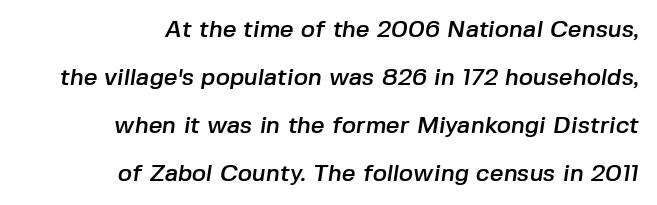
The image shows 24 px text type; set right-aligned, loose line spacing (2.0x), normal letter spacing, not underlined.
